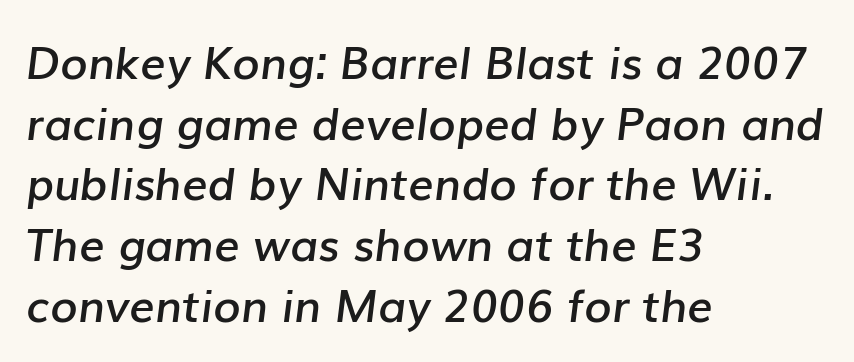
The image shows 45 px semibold type, italic (leaning right); set left-aligned, normal line spacing (1.35x), normal letter spacing, not underlined; low stroke contrast and a medium x-height.
